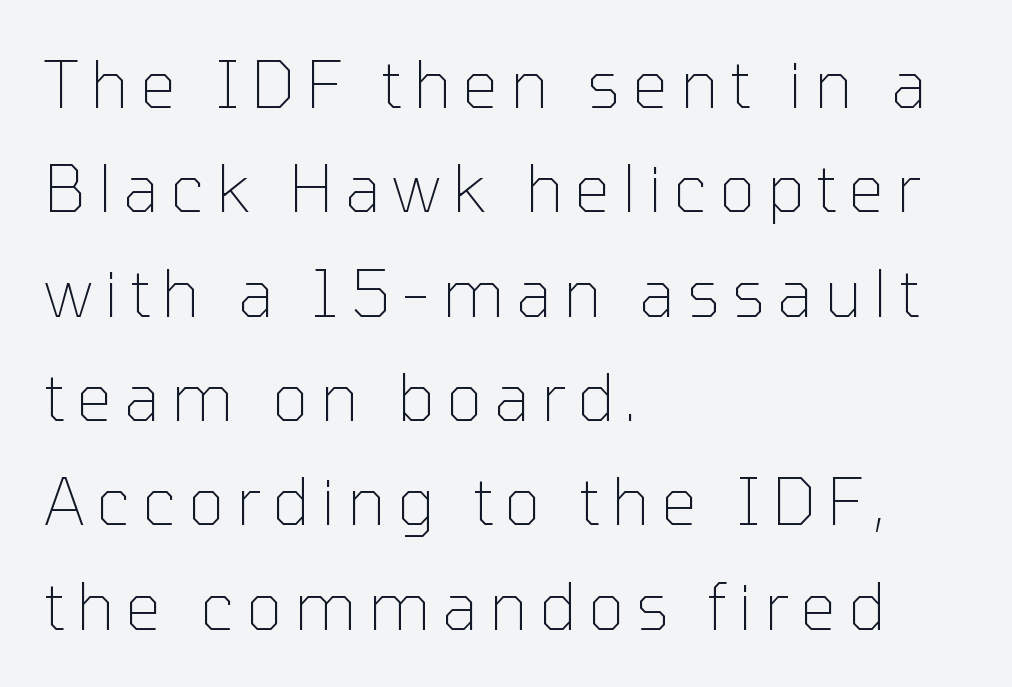
The image shows 64 px thin sans-serif type, upright; set left-aligned, normal line spacing (1.63x), not underlined; low stroke contrast and a medium x-height.
